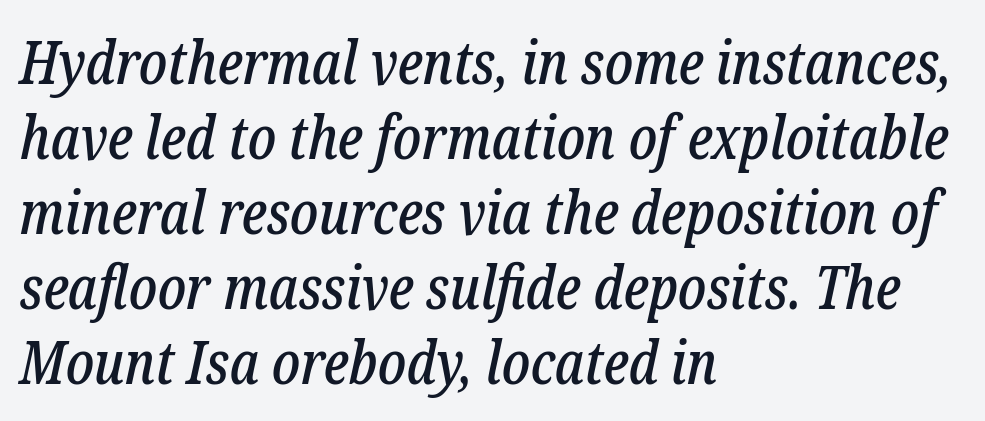
{"serif": "yes", "italic": "yes", "lean": "right", "slant_degrees": 12, "width": "condensed", "stroke_contrast": "low", "x_height": "medium", "monospaced": "no", "underline": "no", "align": "left", "line_spacing": "normal", "line_spacing_ratio": 1.25, "letter_spacing": "normal", "letter_spacing_em": 0.0, "glyph_px": 60}
